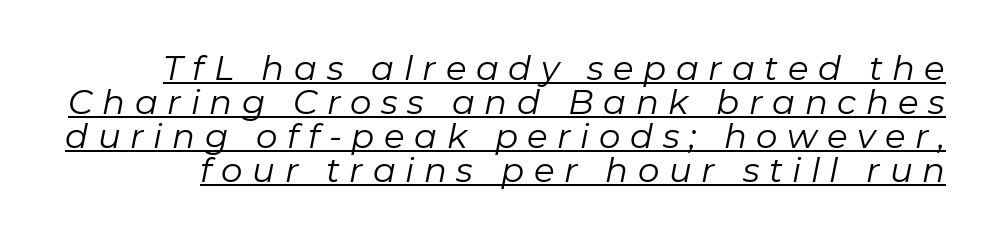
{"italic": "yes", "lean": "right", "slant_degrees": 11, "bold": "no", "weight": "regular", "width": "normal", "stroke_contrast": "low", "x_height": "medium", "monospaced": "no", "underline": "yes", "line_spacing": "tight", "line_spacing_ratio": 1.0, "letter_spacing": "wide", "letter_spacing_em": 0.28, "glyph_px": 34}
